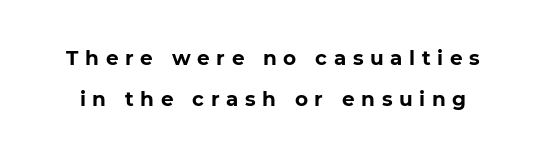
The image shows 20 px bold type, upright; set loose line spacing (2.03x), unusually wide letter spacing (+0.33 em), not underlined.
